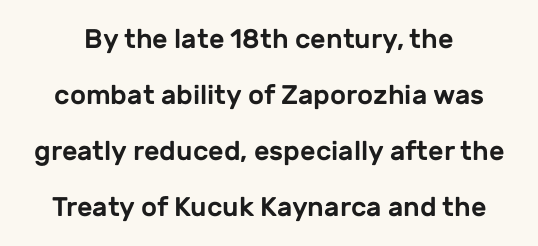
The specimen omits any rule beneath the text block's lines. The lines are spread far apart with generous leading. The tracking reads as untouched default to a designer's eye. This is roman type, the default non-slanted kind.
